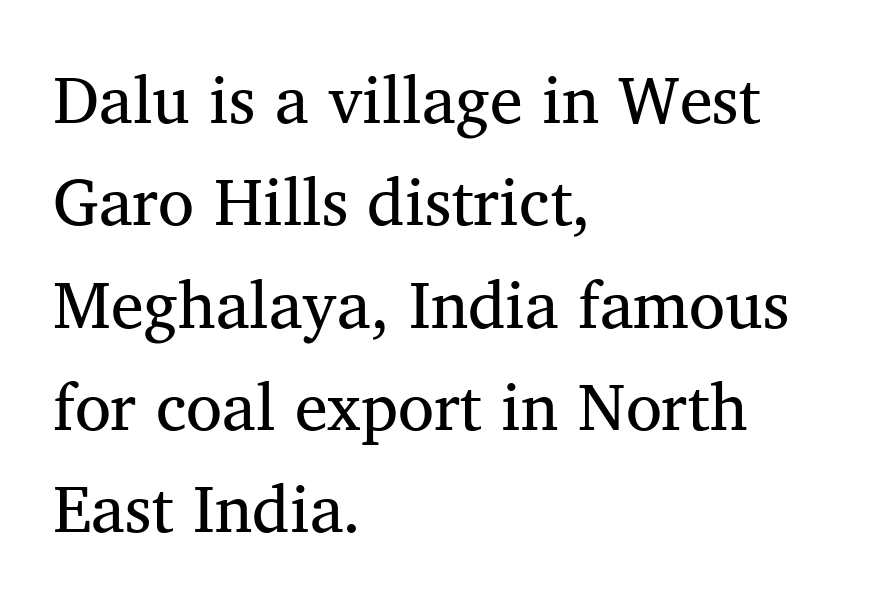
The image shows 66 px regular-weight serif type; set left-aligned, normal line spacing (1.55x), normal letter spacing, not underlined; medium stroke contrast and a medium x-height.
